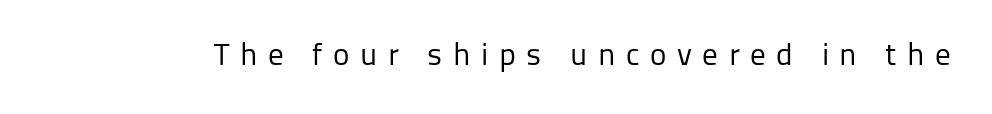
Q: Is the text bold? A: No.
Q: Is the text italic (slanted)? A: No, it is upright.
Q: Is the typeface a serif or a sans-serif typeface? A: Sans-serif.
Q: Is the text underlined? A: No.
Q: Is the spacing between letters normal or unusually wide? A: Unusually wide.
Q: Width (condensed, normal, or wide)? A: Normal.
Q: Stroke contrast? A: Low.
Q: x-height? A: Medium.
Q: Monospaced? A: No.
